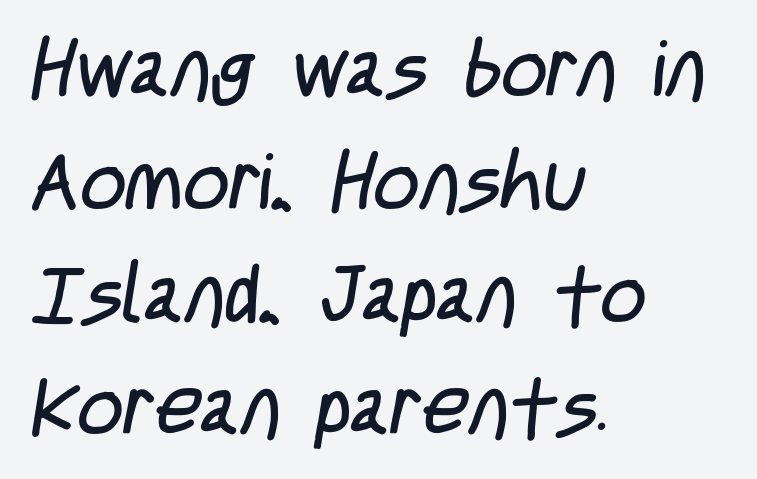
Q: Is the text bold? A: No.
Q: Is the typeface a serif or a sans-serif typeface? A: Sans-serif.
Q: Is the text underlined? A: No.
Q: How is the paragraph aligned? A: Left-aligned.
Q: Is the spacing between letters normal or unusually wide? A: Normal.
Q: Is the spacing between lines tight, normal or loose? A: Normal.
Q: Width (condensed, normal, or wide)? A: Condensed.
Q: Stroke contrast? A: Low.
Q: x-height? A: Large.
Q: Monospaced? A: No.
